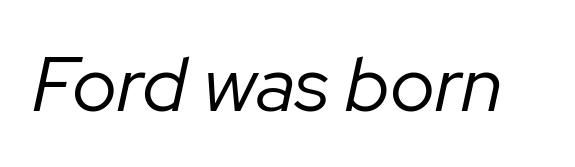
Caption: standard tracking, unaltered. Quick note: italic. Letters rest on an invisible, unmarked baseline. Weight: not bold — regular or lighter.
